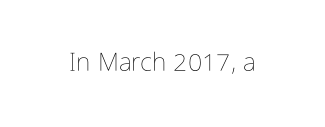
{"italic": "no", "bold": "no", "underline": "no", "letter_spacing": "normal", "letter_spacing_em": 0.0, "glyph_px": 25}
